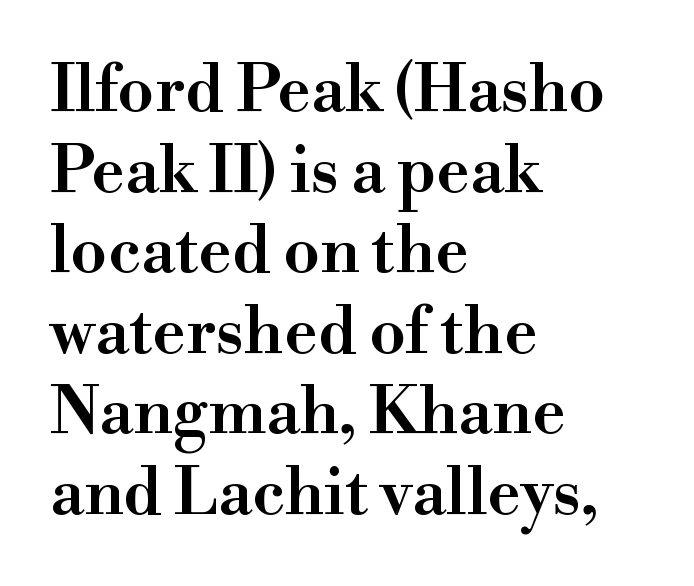
{"serif": "yes", "italic": "no", "bold": "semi", "weight": "semibold", "width": "normal", "stroke_contrast": "high", "x_height": "small", "monospaced": "no", "underline": "no", "align": "left", "line_spacing_ratio": 1.24, "letter_spacing": "normal", "letter_spacing_em": 0.0, "glyph_px": 65}
